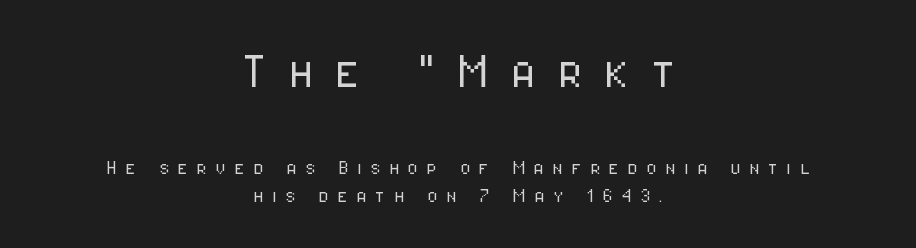
Q: Is the text bold? A: No.
Q: Is the text italic (slanted)? A: No, it is upright.
Q: Is the typeface a serif or a sans-serif typeface? A: Sans-serif.
Q: Is the text underlined? A: No.
Q: How is the paragraph aligned? A: Centered.
Q: Is the spacing between letters normal or unusually wide? A: Unusually wide.
Q: Which block of text is set in a larger size, the first (top) or the second (bottom)? A: The first (top) one.
Q: Width (condensed, normal, or wide)? A: Condensed.
Q: Stroke contrast? A: Low.
Q: x-height? A: Medium.
Q: Monospaced? A: No.
